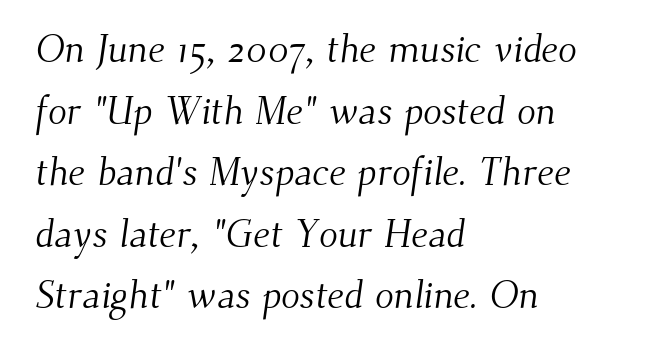
The image shows 39 px light serif type; set left-aligned, normal line spacing (1.58x), normal letter spacing, not underlined; medium stroke contrast and a small x-height.
